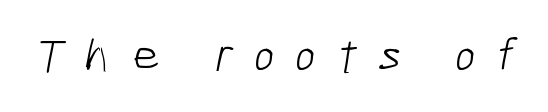
Q: Is the text bold? A: No.
Q: Is the typeface a serif or a sans-serif typeface? A: Sans-serif.
Q: Is the text underlined? A: No.
Q: Is the spacing between letters normal or unusually wide? A: Unusually wide.
Q: Width (condensed, normal, or wide)? A: Condensed.
Q: Stroke contrast? A: Low.
Q: x-height? A: Medium.
Q: Monospaced? A: No.
